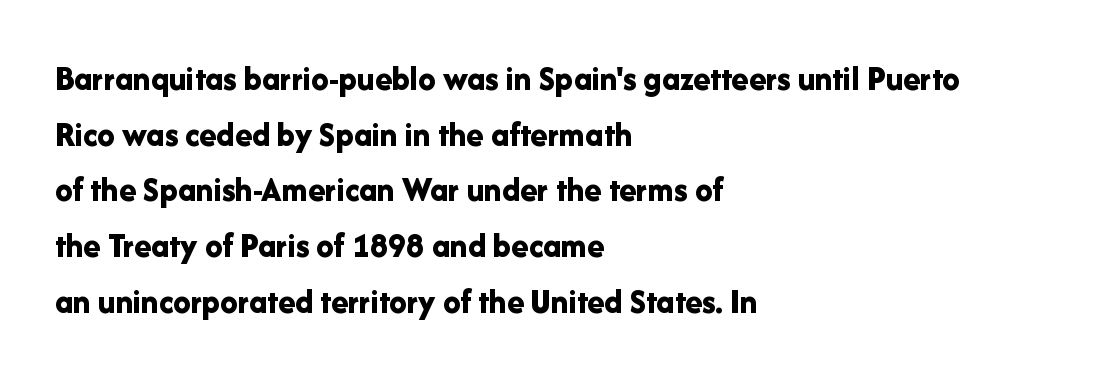
Q: Is the text bold? A: Yes.
Q: Is the text italic (slanted)? A: No, it is upright.
Q: Is the typeface a serif or a sans-serif typeface? A: Sans-serif.
Q: Is the text underlined? A: No.
Q: How is the paragraph aligned? A: Left-aligned.
Q: Is the spacing between letters normal or unusually wide? A: Normal.
Q: Is the spacing between lines tight, normal or loose? A: Normal.
Q: Width (condensed, normal, or wide)? A: Normal.
Q: Stroke contrast? A: Low.
Q: x-height? A: Medium.
Q: Monospaced? A: No.
